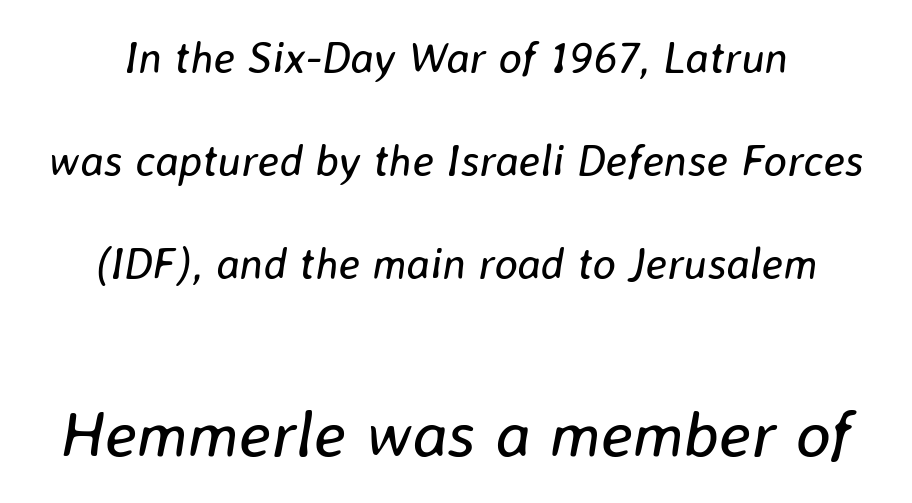
{"italic": "yes", "lean": "right", "slant_degrees": 8, "bold": "no", "weight": "regular", "width": "normal", "stroke_contrast": "low", "x_height": "medium", "monospaced": "no", "underline": "no", "align": "center", "line_spacing": "loose", "line_spacing_ratio": 2.34, "letter_spacing": "normal", "letter_spacing_em": 0.0, "larger_block": "second", "size_ratio": 1.5, "glyph_px": 66}
